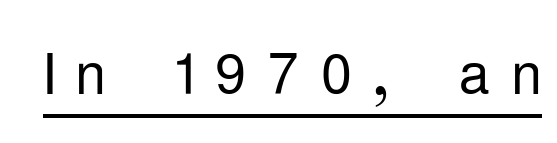
The image shows 79 px light, condensed sans-serif type, upright; set unusually wide letter spacing (+0.25 em), underlined; low stroke contrast and a medium x-height.
